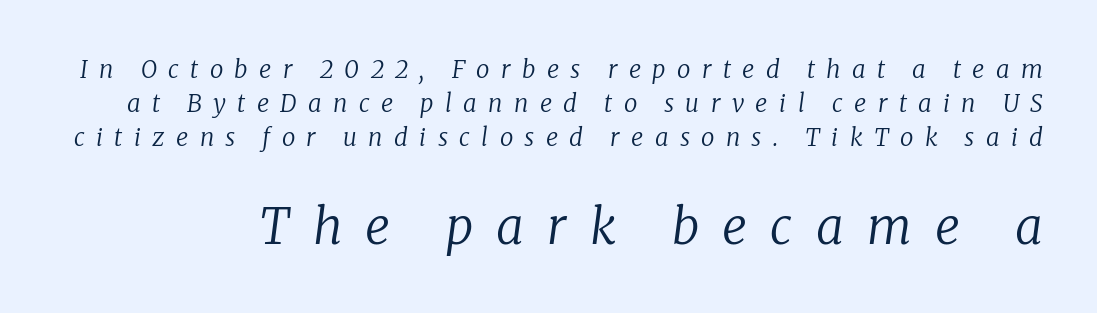
{"serif": "yes", "italic": "yes", "lean": "right", "slant_degrees": 8, "bold": "no", "weight": "regular", "width": "normal", "stroke_contrast": "low", "x_height": "medium", "monospaced": "no", "underline": "no", "line_spacing": "normal", "line_spacing_ratio": 1.42, "letter_spacing": "wide", "letter_spacing_em": 0.47, "larger_block": "second", "size_ratio": 2.04, "glyph_px": 49}
